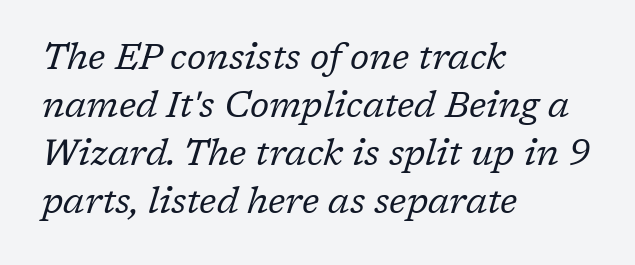
The image shows 36 px regular-weight serif type, italic (leaning right); set left-aligned, normal line spacing (1.33x), normal letter spacing, not underlined; low stroke contrast and a medium x-height.
